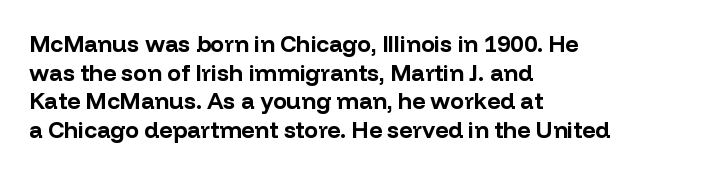
Q: Is the text bold? A: Yes.
Q: Is the text italic (slanted)? A: No, it is upright.
Q: Is the text underlined? A: No.
Q: How is the paragraph aligned? A: Left-aligned.
Q: Is the spacing between letters normal or unusually wide? A: Normal.
